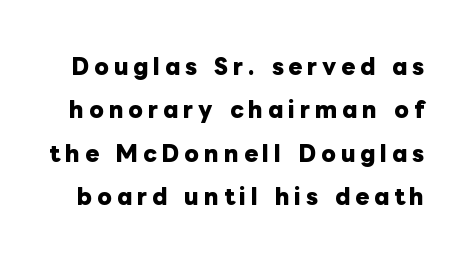
Q: Is the text bold? A: Yes.
Q: Is the text italic (slanted)? A: No, it is upright.
Q: Is the text underlined? A: No.
Q: Is the spacing between letters normal or unusually wide? A: Unusually wide.
Q: Is the spacing between lines tight, normal or loose? A: Loose.
